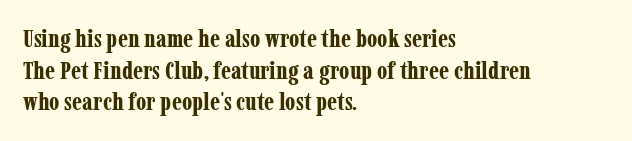
Short and long lines alike share a common starting point at left. The vertical gap from one line to the next is medium. Does the lettering tilt? It doesn't — this is upright. Underline: absent. The tracking reads as untouched default to a designer's eye. Chunky letters — that's bold for sure.
